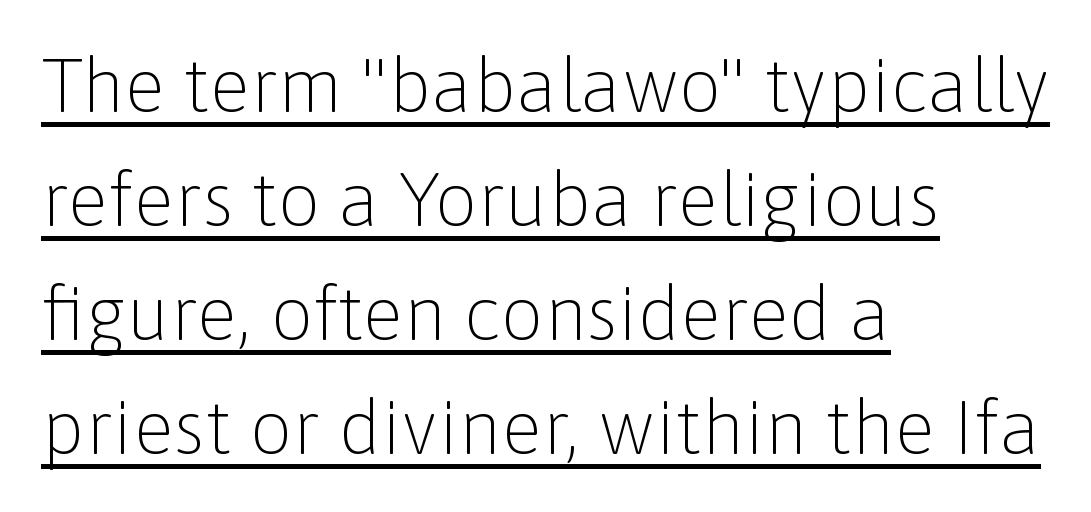
Q: Is the text bold? A: No.
Q: Is the text italic (slanted)? A: No, it is upright.
Q: Is the typeface a serif or a sans-serif typeface? A: Sans-serif.
Q: Is the text underlined? A: Yes.
Q: How is the paragraph aligned? A: Left-aligned.
Q: Is the spacing between letters normal or unusually wide? A: Normal.
Q: Is the spacing between lines tight, normal or loose? A: Normal.
Q: Width (condensed, normal, or wide)? A: Normal.
Q: Stroke contrast? A: Low.
Q: x-height? A: Medium.
Q: Monospaced? A: No.
